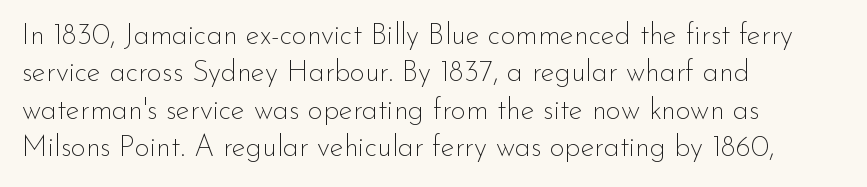
{"serif": "no", "italic": "no", "bold": "no", "weight": "thin", "width": "normal", "stroke_contrast": "low", "x_height": "small", "monospaced": "no", "underline": "no", "align": "left", "line_spacing": "normal", "line_spacing_ratio": 1.29, "letter_spacing": "normal", "letter_spacing_em": 0.0, "glyph_px": 29}
